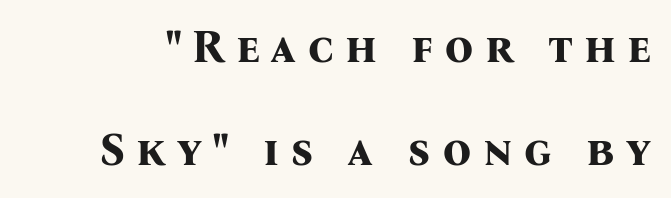
Q: Is the text bold? A: Yes.
Q: Is the text italic (slanted)? A: No, it is upright.
Q: Is the typeface a serif or a sans-serif typeface? A: Serif.
Q: Is the text underlined? A: No.
Q: Is the spacing between letters normal or unusually wide? A: Unusually wide.
Q: Is the spacing between lines tight, normal or loose? A: Loose.
Q: Width (condensed, normal, or wide)? A: Normal.
Q: Stroke contrast? A: Medium.
Q: x-height? A: Medium.
Q: Monospaced? A: No.
